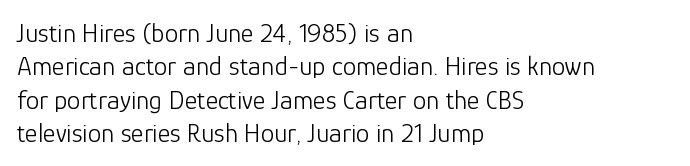
{"italic": "no", "bold": "no", "underline": "no", "align": "left", "line_spacing_ratio": 1.24, "letter_spacing": "normal", "letter_spacing_em": 0.0, "glyph_px": 27}
